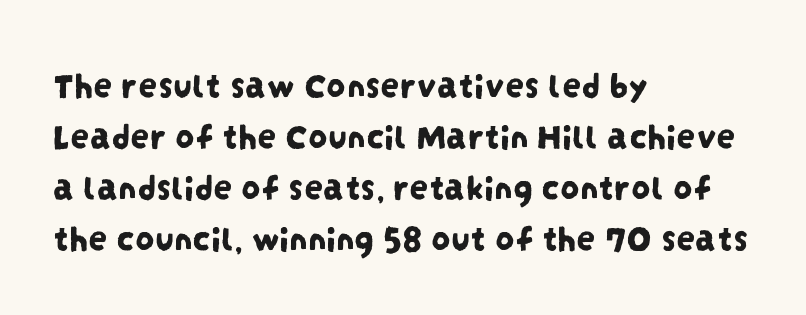
{"serif": "no", "width": "condensed", "stroke_contrast": "low", "x_height": "large", "monospaced": "no", "underline": "no", "align": "left", "line_spacing": "normal", "line_spacing_ratio": 1.34, "letter_spacing": "normal", "letter_spacing_em": 0.0, "glyph_px": 38}
